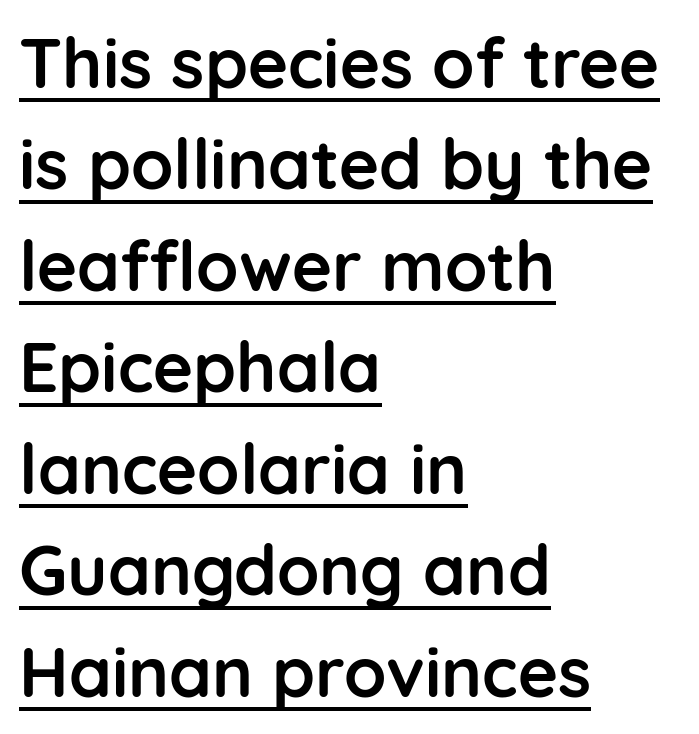
{"serif": "no", "italic": "no", "bold": "yes", "weight": "semibold", "width": "normal", "stroke_contrast": "low", "x_height": "medium", "monospaced": "no", "underline": "yes", "align": "left", "line_spacing": "normal", "line_spacing_ratio": 1.47, "letter_spacing": "normal", "letter_spacing_em": 0.0, "glyph_px": 69}
